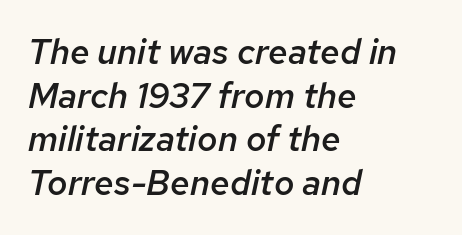
The image shows 35 px semibold type, italic (leaning right); set left-aligned, normal line spacing (1.25x), normal letter spacing, not underlined; low stroke contrast and a medium x-height.
